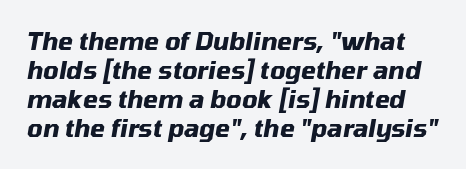
A typesetter would mark this as italic. Look at the stroke-to-counter ratio: heavy, a bold. Descenders are the only things crossing below the line. Glyph-to-glyph distance matches everyday printed text.
